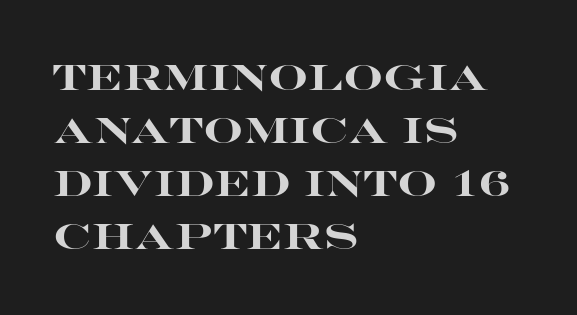
Rule under the text: the space is simply empty. The typesetting leans heavy: a genuine bold. A typesetter would call this proportional, since set widths differ per character. The typography opts for an upright posture over an oblique one. In terms of letterspacing, this is plain default setting.
